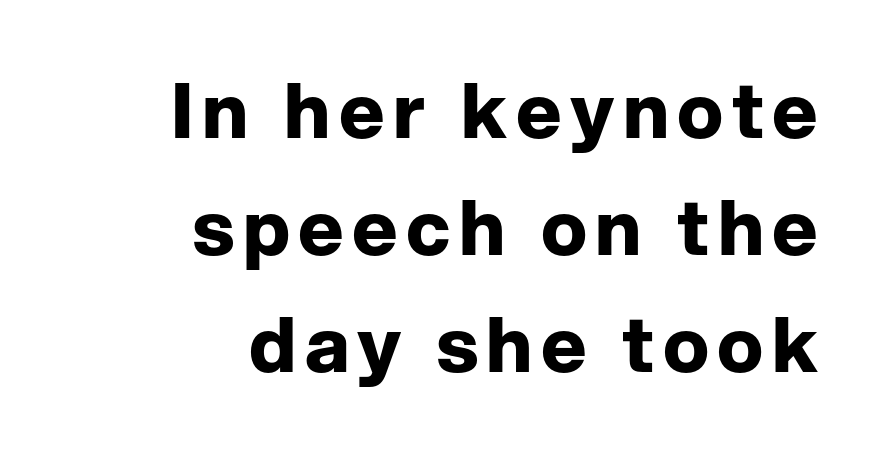
This rendering features lettering with no underline. This is heavy type, rendered in bold. The letters advance in unequal steps, a hallmark of proportional type. A normal amount of white space separates one row of letters from the next.
